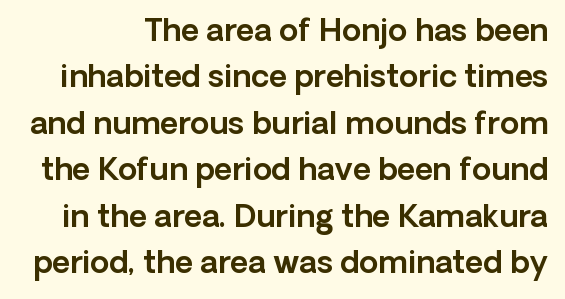
{"serif": "no", "italic": "no", "width": "normal", "x_height": "medium", "monospaced": "no", "underline": "no", "line_spacing": "normal", "line_spacing_ratio": 1.5, "letter_spacing": "normal", "letter_spacing_em": 0.0, "glyph_px": 31}
